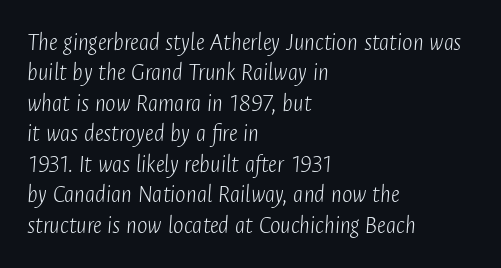
Just letters on the line, the space beneath them empty. Counters stay open thanks to moderate or lighter strokes. Line beginnings align vertically; line endings do not. Words appear dense and cohesive because spacing is normal.
